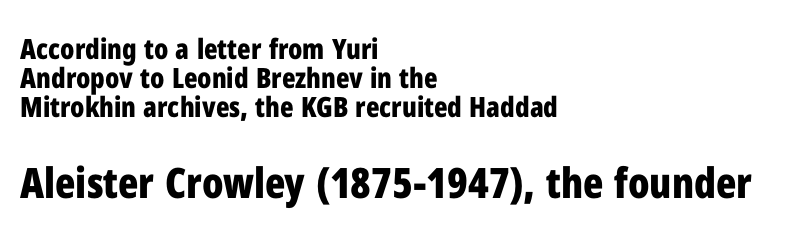
The passage shown stacks its lines with hardly any gap. The lower block of text is set noticeably larger than the block above it. A typesetter would label this face a sans. A typesetter would mark this as roman, not italic.
